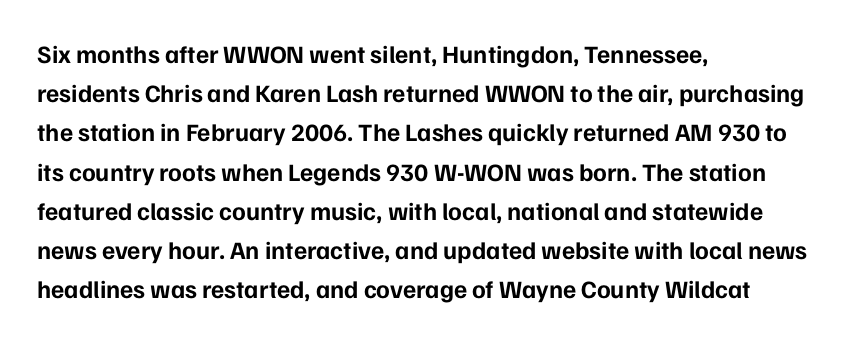
{"italic": "no", "bold": "yes", "underline": "no", "align": "left", "line_spacing": "normal", "line_spacing_ratio": 1.57, "letter_spacing": "normal", "letter_spacing_em": 0.0, "glyph_px": 25}
